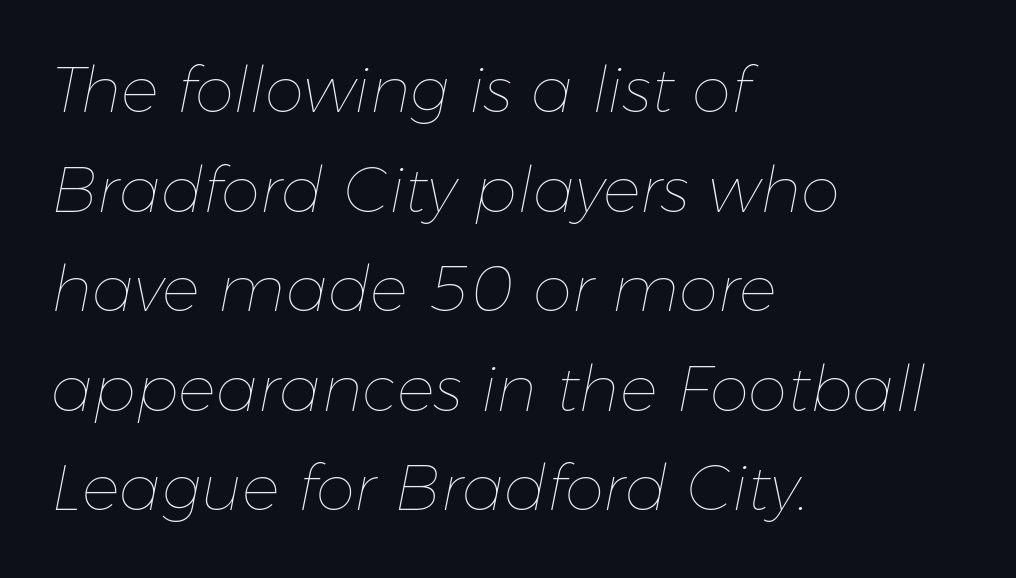
The image shows 63 px thin type, italic (leaning right); set left-aligned, normal line spacing (1.58x), normal letter spacing, not underlined; low stroke contrast and a medium x-height.
